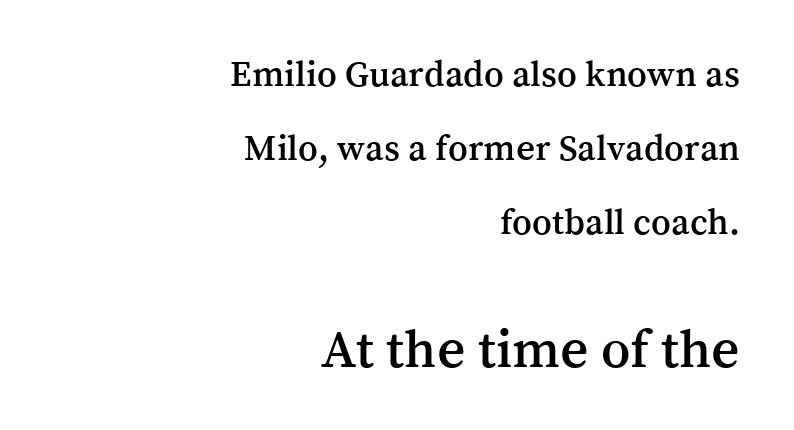
The image shows 55 px serif type, upright; set right-aligned, loose line spacing (2.0x), normal letter spacing, not underlined; the second (bottom) block is 1.49x larger; medium stroke contrast and a medium x-height.
